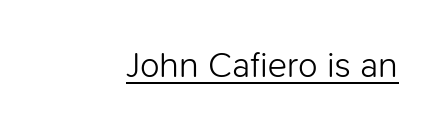
The font family rendered here belongs to the sans-serif group. Ink coverage per letter is moderate at most. This sample uses plain, unmodified letter spacing. The typesetter has applied underlining to the passage shown. Note the varied advance widths — an 'i' is clearly narrower than an 'm'.
